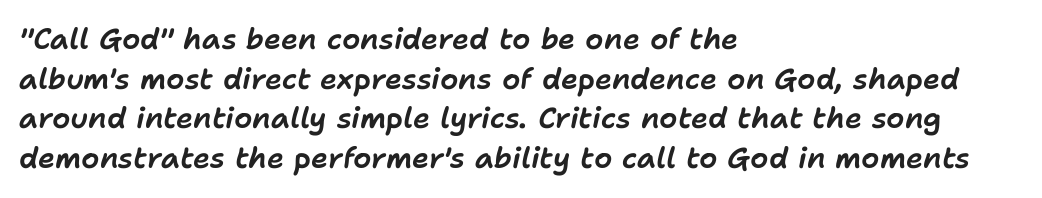
In CSS terms this would be text-align: left. Any mark beneath the type? The region is blank. Between one letter and the next there's only the usual sliver of space. Vertically, the passage feels balanced, rows spaced as you'd expect.
